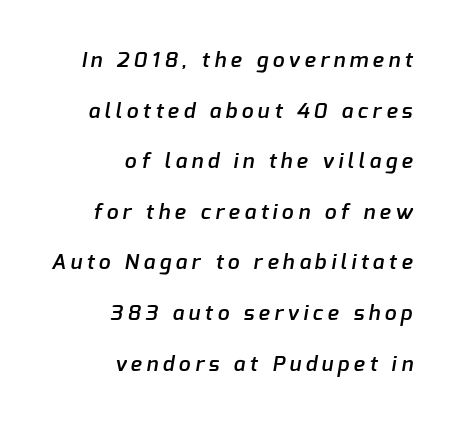
The gap between lines stays unmarked. The rendering inserts visible extra space after every character. In CSS terms this would be text-align: right. Set as a demibold, roughly 600 on the weight scale.
